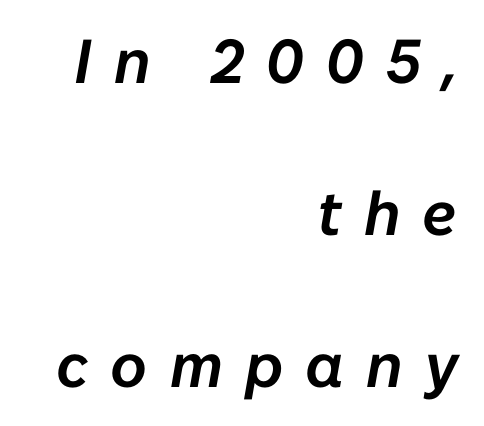
{"italic": "yes", "lean": "right", "slant_degrees": 10, "width": "normal", "stroke_contrast": "low", "x_height": "medium", "monospaced": "no", "underline": "no", "align": "right", "line_spacing": "loose", "line_spacing_ratio": 2.45, "letter_spacing": "wide", "letter_spacing_em": 0.36, "glyph_px": 62}
